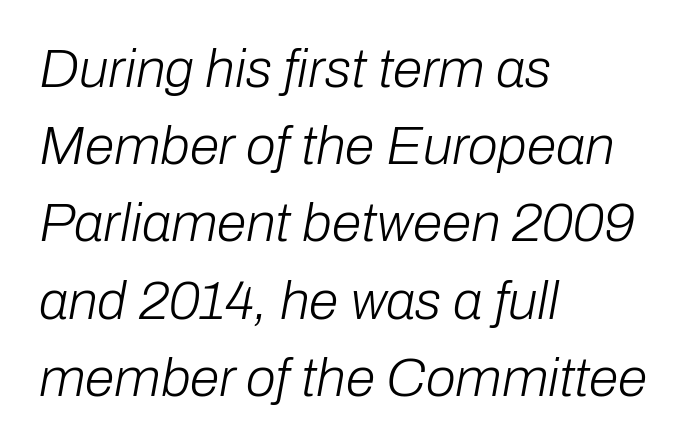
The image shows 54 px light type, italic (leaning right); set left-aligned, normal line spacing (1.43x), normal letter spacing, not underlined; low stroke contrast and a medium x-height.
